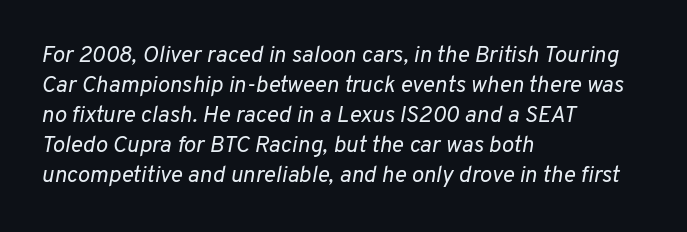
Q: Is the text bold? A: No.
Q: Is the text italic (slanted)? A: Yes, it leans right by about 10 degrees.
Q: Is the text underlined? A: No.
Q: How is the paragraph aligned? A: Left-aligned.
Q: Is the spacing between letters normal or unusually wide? A: Normal.
Q: Is the spacing between lines tight, normal or loose? A: Normal.
